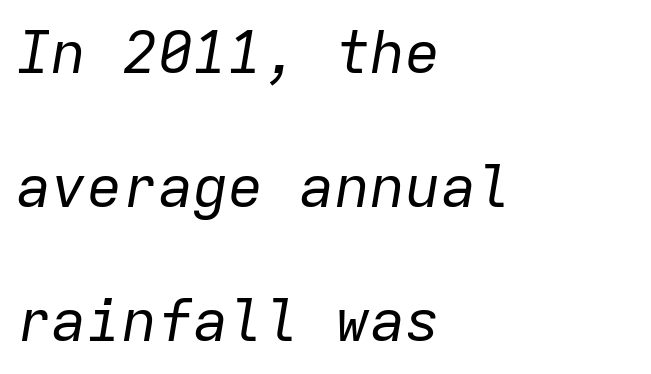
Q: Is the text bold? A: No.
Q: Is the text italic (slanted)? A: Yes, it leans right by about 9 degrees.
Q: Is the text underlined? A: No.
Q: How is the paragraph aligned? A: Left-aligned.
Q: Is the spacing between letters normal or unusually wide? A: Normal.
Q: Is the spacing between lines tight, normal or loose? A: Loose.
Q: Width (condensed, normal, or wide)? A: Normal.
Q: Stroke contrast? A: Low.
Q: x-height? A: Medium.
Q: Monospaced? A: Yes.
